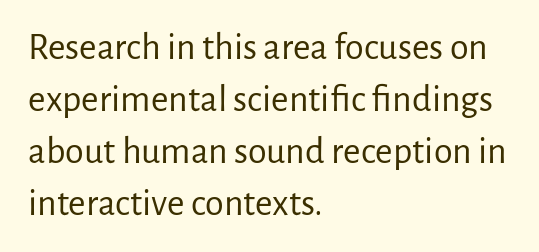
{"serif": "no", "italic": "no", "bold": "no", "weight": "regular", "width": "normal", "stroke_contrast": "low", "x_height": "medium", "monospaced": "no", "underline": "no", "align": "left", "line_spacing": "normal", "line_spacing_ratio": 1.37, "letter_spacing": "normal", "letter_spacing_em": 0.0, "glyph_px": 38}
